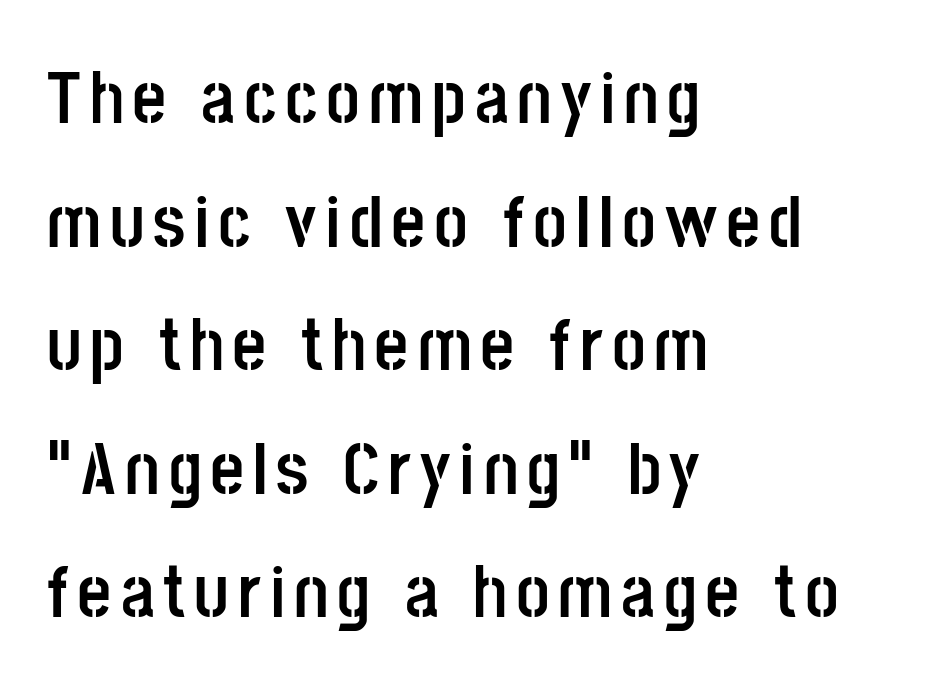
Q: Is the text bold? A: Yes.
Q: Is the text italic (slanted)? A: No, it is upright.
Q: Is the typeface a serif or a sans-serif typeface? A: Sans-serif.
Q: Is the text underlined? A: No.
Q: How is the paragraph aligned? A: Left-aligned.
Q: Is the spacing between lines tight, normal or loose? A: Normal.
Q: Width (condensed, normal, or wide)? A: Condensed.
Q: Stroke contrast? A: Low.
Q: x-height? A: Large.
Q: Monospaced? A: No.
